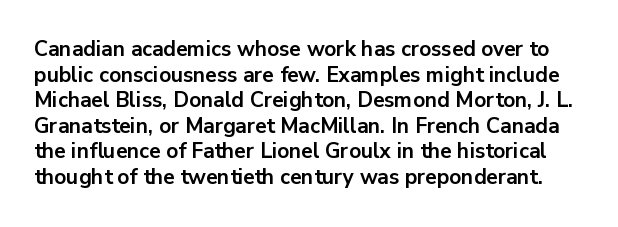
{"italic": "no", "bold": "yes", "underline": "no", "line_spacing_ratio": 1.22, "letter_spacing": "normal", "letter_spacing_em": 0.0, "glyph_px": 21}
